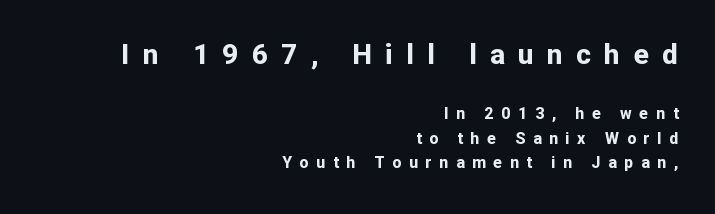
{"serif": "no", "italic": "no", "bold": "yes", "weight": "bold", "width": "normal", "stroke_contrast": "low", "x_height": "medium", "monospaced": "no", "underline": "no", "align": "right", "line_spacing": "normal", "line_spacing_ratio": 1.55, "letter_spacing": "wide", "letter_spacing_em": 0.48, "larger_block": "first", "size_ratio": 1.75, "glyph_px": 28}
